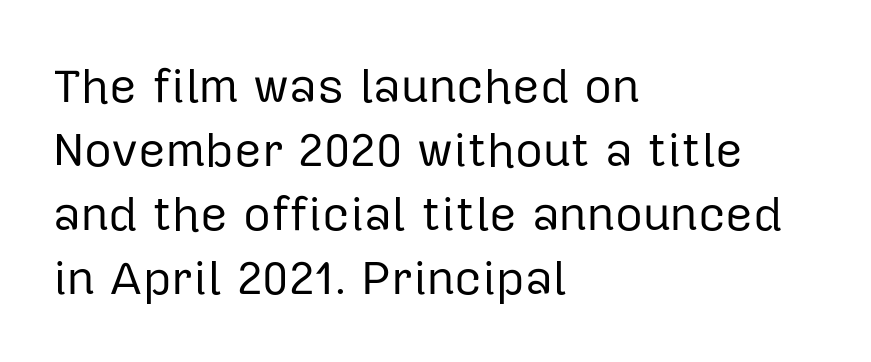
The image shows 48 px regular-weight sans-serif type, upright; set left-aligned, normal line spacing (1.33x), normal letter spacing, not underlined; low stroke contrast and a medium x-height.
